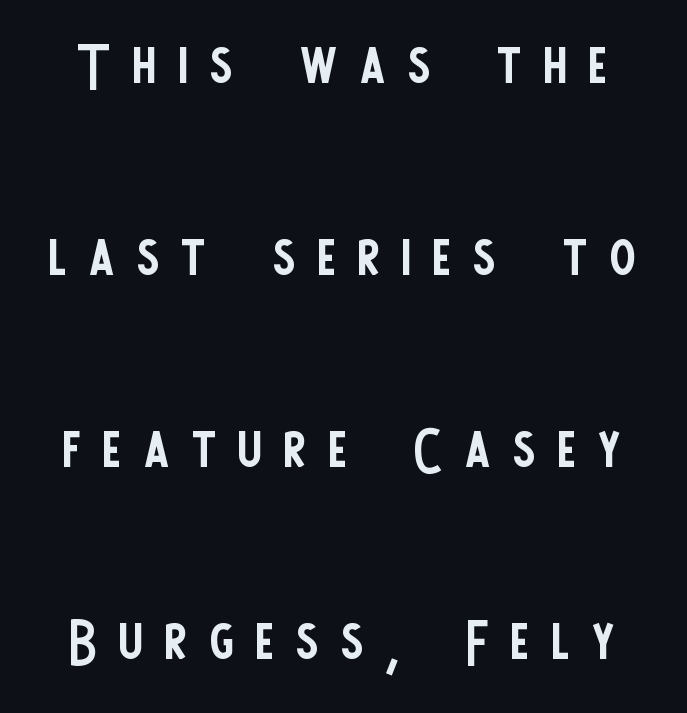
{"serif": "no", "italic": "no", "bold": "no", "weight": "regular", "width": "condensed", "stroke_contrast": "low", "x_height": "large", "monospaced": "no", "underline": "no", "line_spacing": "loose", "line_spacing_ratio": 2.46, "letter_spacing": "wide", "letter_spacing_em": 0.28, "glyph_px": 78}
